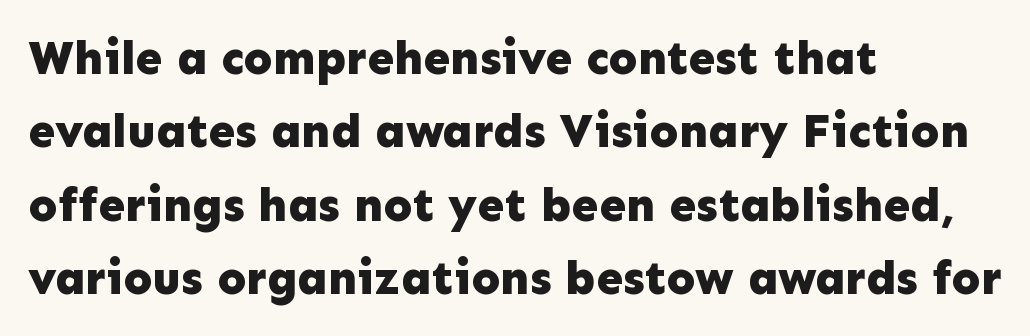
Q: Is the text bold? A: Yes.
Q: Is the text italic (slanted)? A: No, it is upright.
Q: Is the typeface a serif or a sans-serif typeface? A: Sans-serif.
Q: Is the text underlined? A: No.
Q: How is the paragraph aligned? A: Left-aligned.
Q: Is the spacing between letters normal or unusually wide? A: Normal.
Q: Is the spacing between lines tight, normal or loose? A: Normal.
Q: Width (condensed, normal, or wide)? A: Normal.
Q: Stroke contrast? A: Low.
Q: x-height? A: Medium.
Q: Monospaced? A: No.
